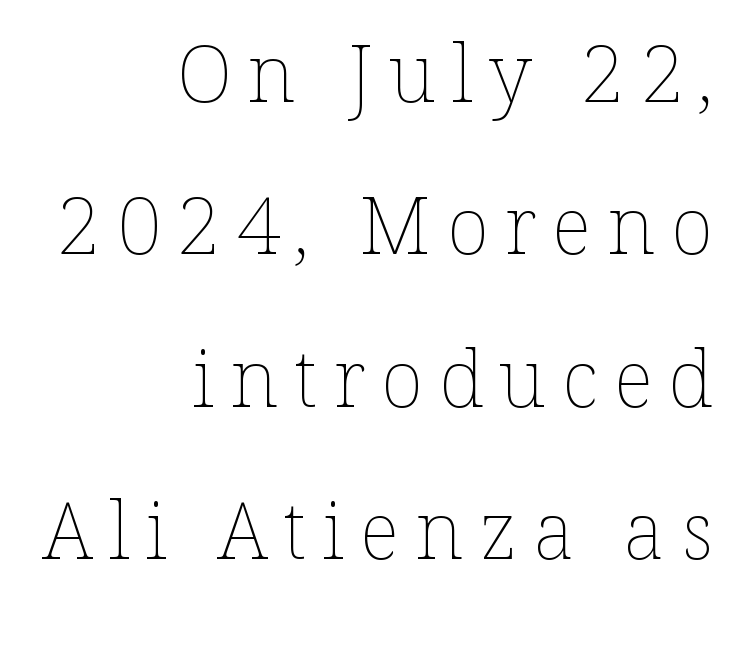
{"italic": "no", "bold": "no", "weight": "thin", "width": "normal", "stroke_contrast": "low", "x_height": "medium", "monospaced": "no", "underline": "no", "align": "right", "line_spacing": "loose", "line_spacing_ratio": 1.93, "letter_spacing": "wide", "letter_spacing_em": 0.2, "glyph_px": 79}
